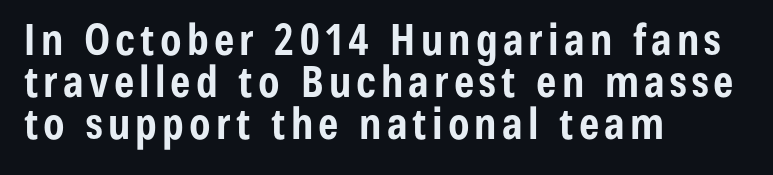
Nope, no serifs anywhere on these letters. These lines were composed using upright roman letters. The passage shown is not underscored anywhere. Compared with typical paragraphs, the rows here are closer together. Chunky letters — that's bold for sure.
